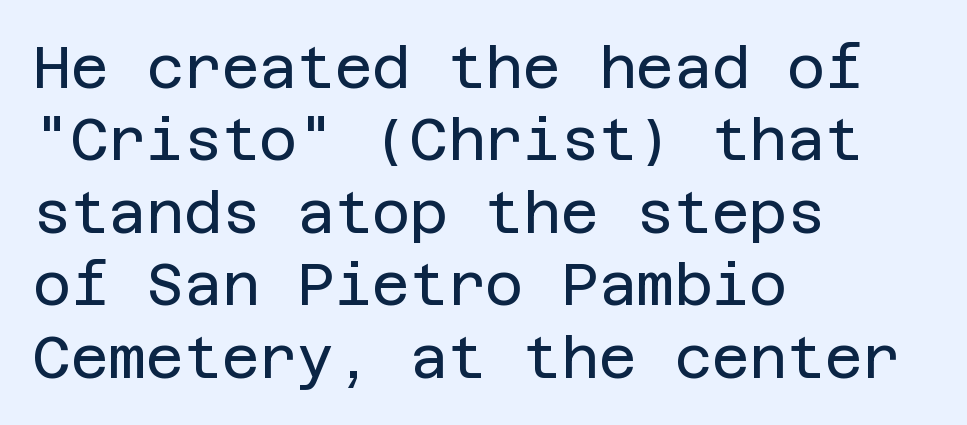
Vertical strokes here are truly vertical. Spacing between characters is what you'd get straight out of the box. This sample uses a sans-serif face. Alignment: flush left. Regular leading. The font sits on the lighter half of the weight spectrum, regular included.
